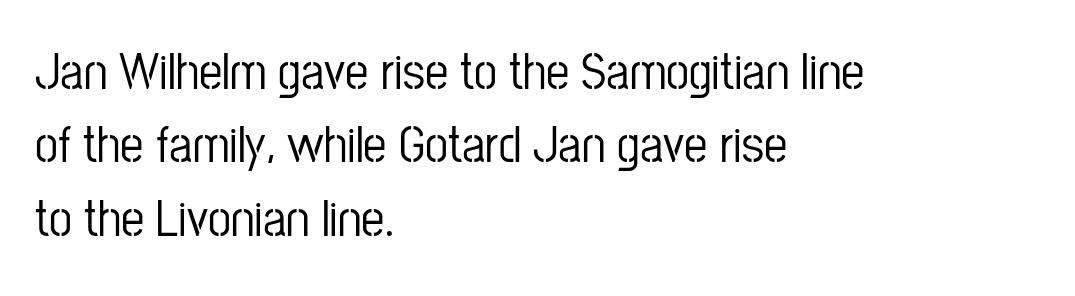
{"serif": "no", "italic": "no", "width": "condensed", "stroke_contrast": "low", "x_height": "medium", "monospaced": "no", "underline": "no", "align": "left", "line_spacing": "normal", "line_spacing_ratio": 1.41, "letter_spacing": "normal", "letter_spacing_em": 0.0, "glyph_px": 52}
